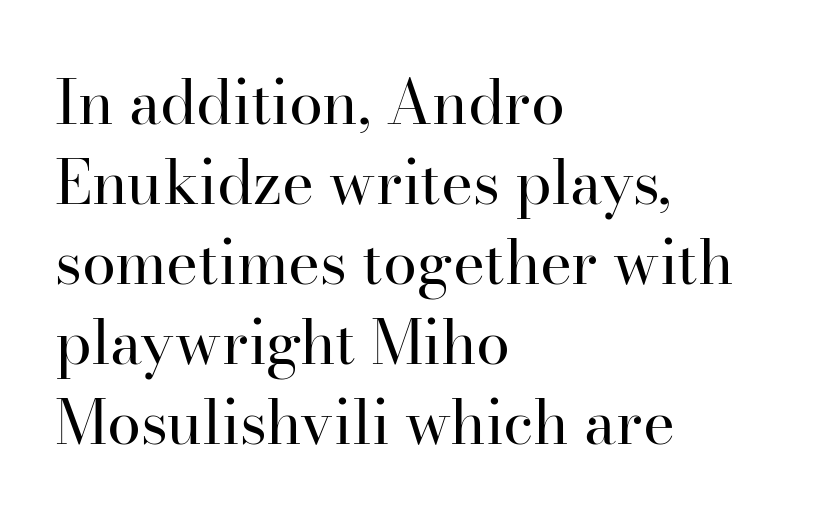
Weight: regular or lighter. The line texture is even and compact thanks to regular tracking. Line spacing here is normal. The typography opts for an upright posture over an oblique one. Line starts are locked; line ends wander. The rendering uses natural spacing where letterforms have individual widths.
